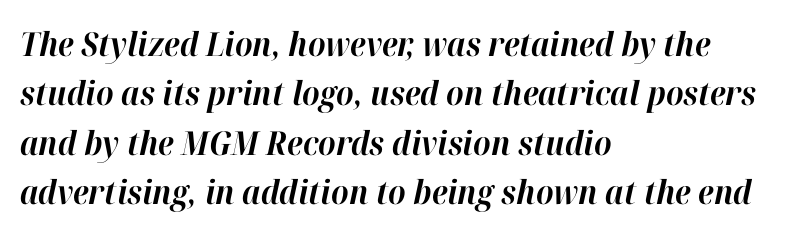
The image shows 33 px bold type, italic (leaning right); set left-aligned, normal line spacing (1.5x), normal letter spacing, not underlined; high stroke contrast and a medium x-height.
